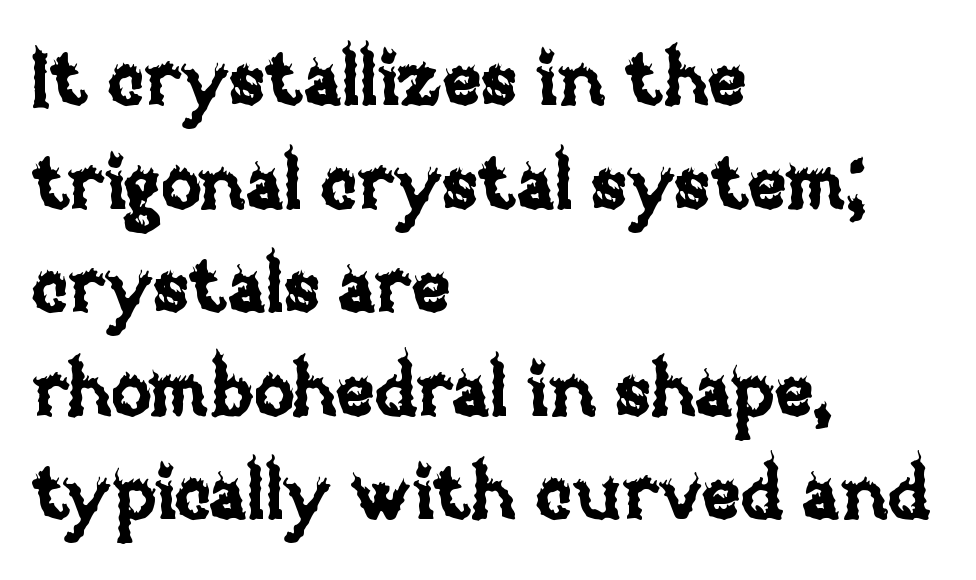
The image shows 74 px text type, upright; set left-aligned, normal line spacing (1.4x), normal letter spacing, not underlined; low stroke contrast and a large x-height.
